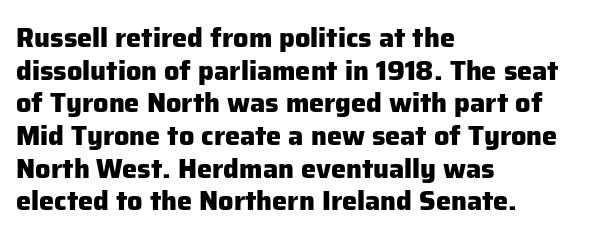
{"italic": "no", "bold": "yes", "underline": "no", "align": "left", "line_spacing_ratio": 1.21, "letter_spacing": "normal", "letter_spacing_em": 0.0, "glyph_px": 27}
